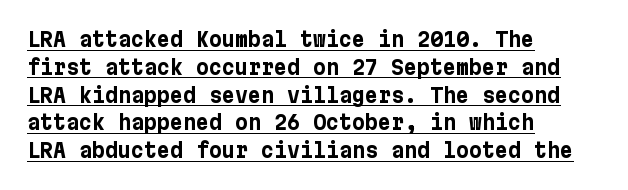
The image shows 20 px bold type, upright; set left-aligned, normal line spacing (1.39x), normal letter spacing, underlined.
